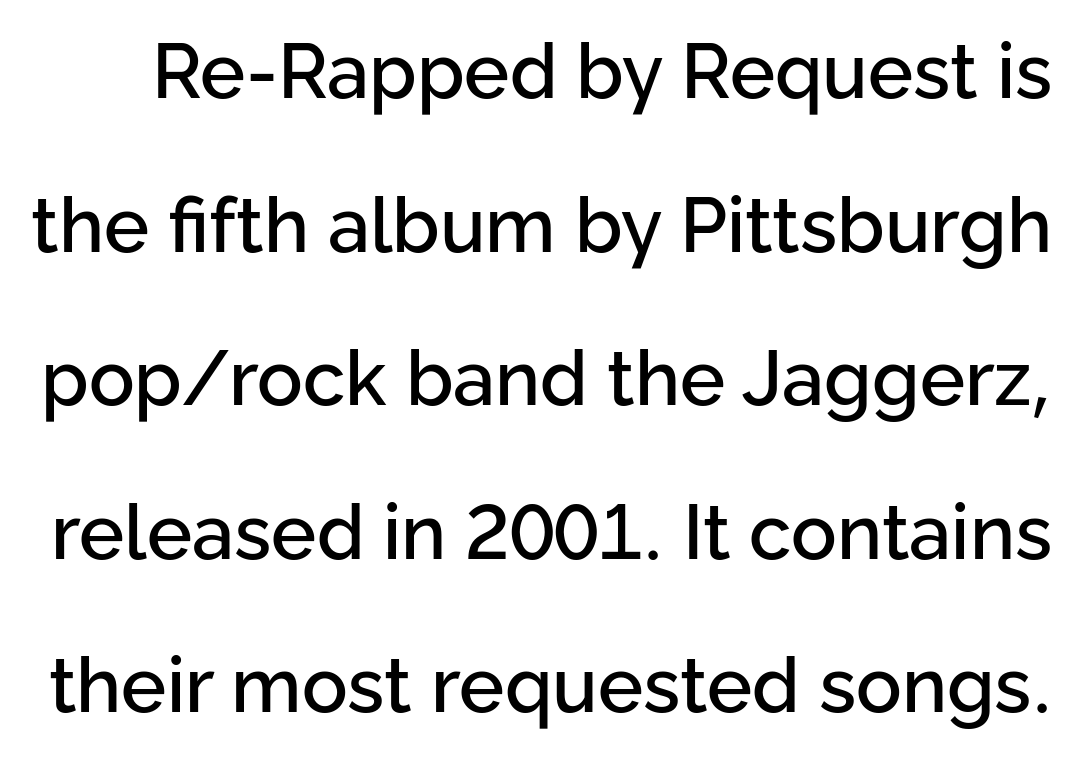
The image shows 76 px sans-serif type, upright; set loose line spacing (2.02x), normal letter spacing, not underlined; low stroke contrast and a medium x-height.
